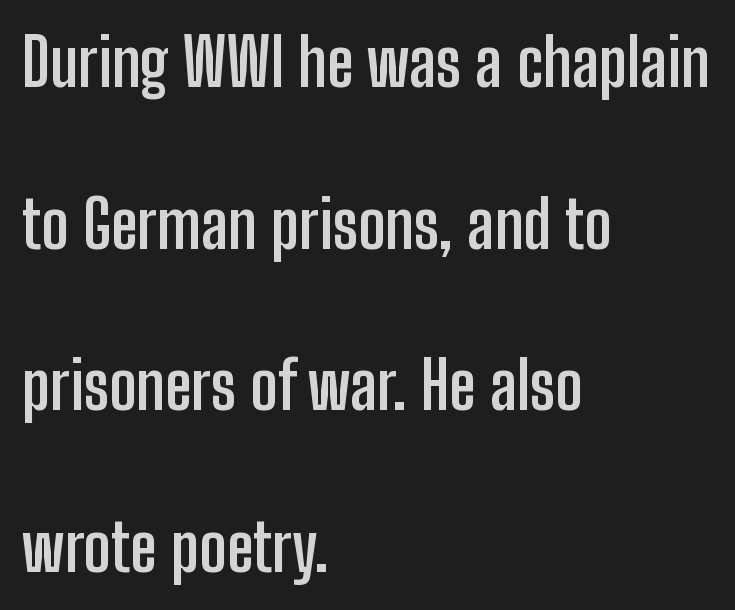
{"serif": "no", "italic": "no", "bold": "yes", "weight": "semibold", "width": "condensed", "stroke_contrast": "low", "x_height": "medium", "monospaced": "no", "underline": "no", "align": "left", "line_spacing": "loose", "line_spacing_ratio": 2.45, "letter_spacing": "normal", "letter_spacing_em": 0.0, "glyph_px": 66}
